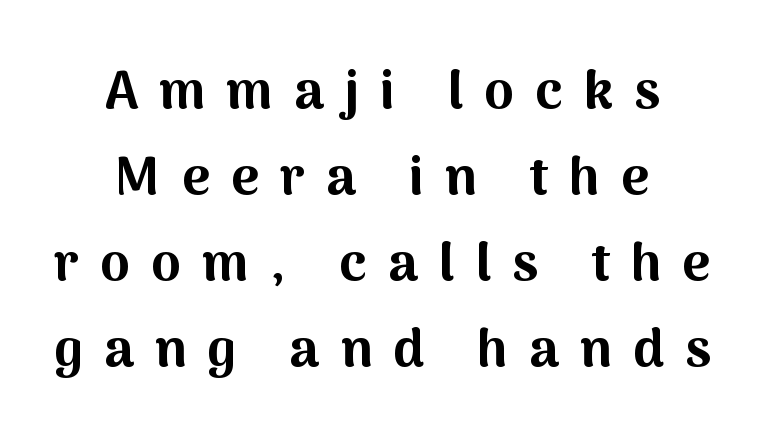
Every character sits straight up, as roman type does. The gaps between neighbouring characters are conspicuously large. Rule under the text: the space is simply empty. Character widths vary here, with narrow letters taking less room than wide ones. The lines sit at an ordinary, default distance from one another.
